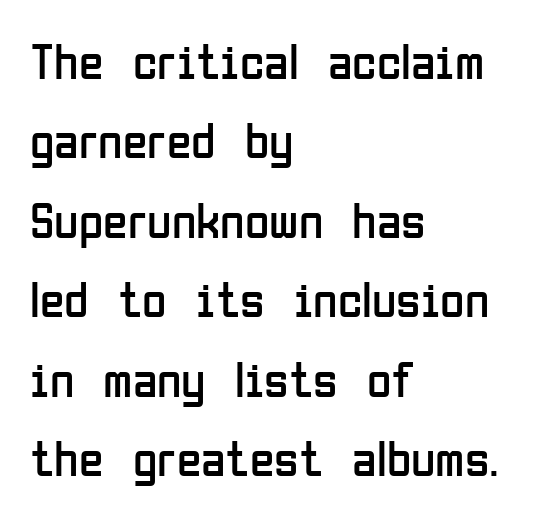
The image shows 50 px regular-weight, condensed sans-serif type, upright; set left-aligned, normal line spacing (1.59x), normal letter spacing, not underlined; low stroke contrast and a medium x-height.
